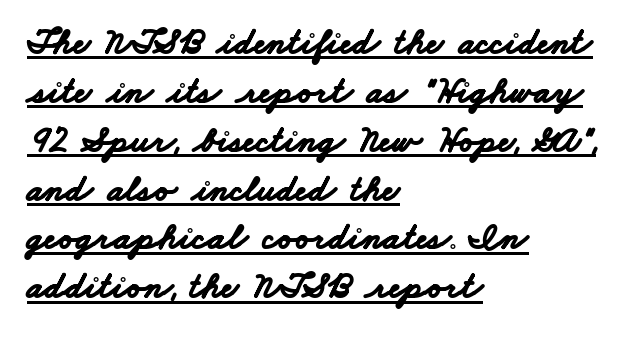
The image shows 37 px bold, wide sans-serif type; set left-aligned, normal line spacing (1.32x), normal letter spacing, underlined; low stroke contrast and a small x-height.
